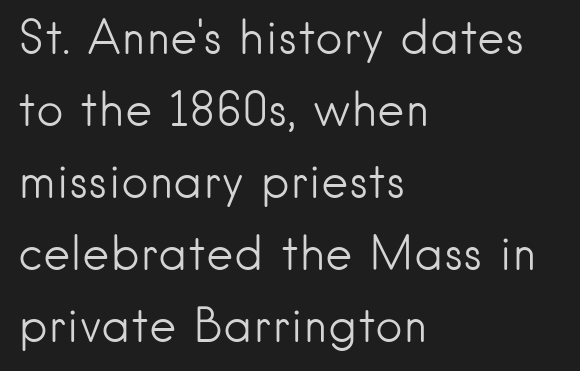
The image shows 47 px light sans-serif type, upright; set left-aligned, normal line spacing (1.53x), normal letter spacing, not underlined; low stroke contrast and a small x-height.
